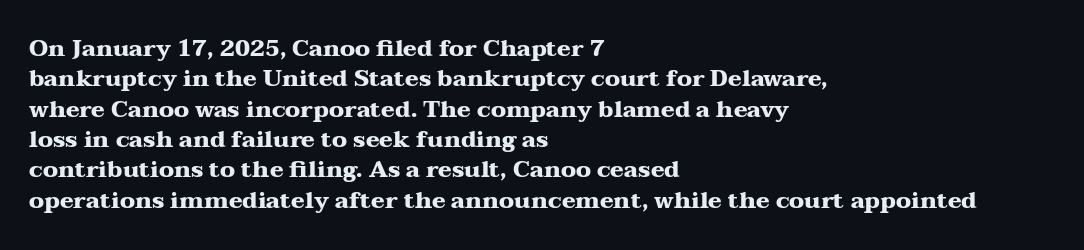
{"italic": "no", "bold": "yes", "underline": "no", "align": "left", "line_spacing": "normal", "line_spacing_ratio": 1.32, "letter_spacing": "normal", "letter_spacing_em": 0.0, "glyph_px": 23}
